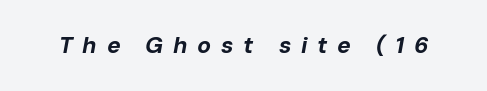
The image shows 23 px bold type, italic (leaning right); set unusually wide letter spacing (+0.42 em), not underlined.
